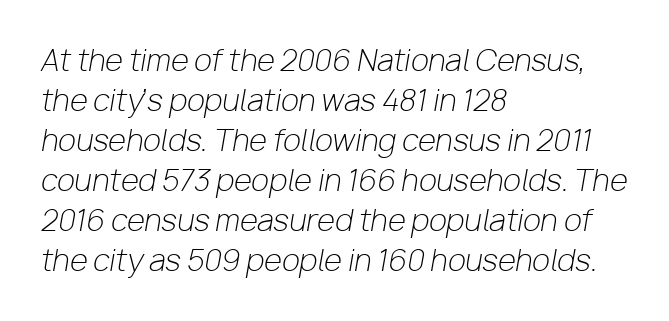
The font sits on the lighter half of the weight spectrum, regular included. Between one letter and the next there's only the usual sliver of space. The rendering uses natural spacing where letterforms have individual widths. A typesetter would call this leading conventional body-copy spacing. Glance below the letters and you will spot only blank space. Teacher's note: observe the even left margin — that is flush-left alignment.
